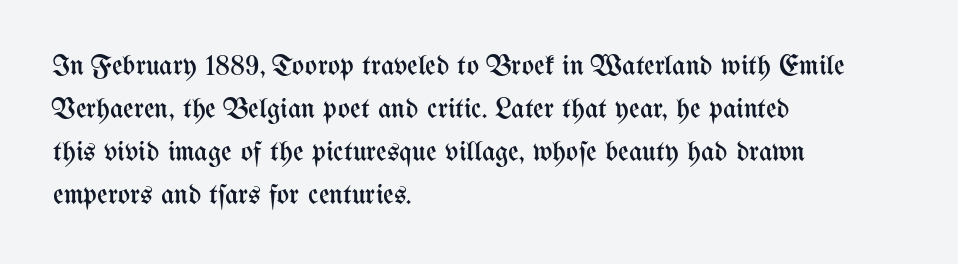
{"italic": "no", "bold": "no", "weight": "regular", "width": "condensed", "stroke_contrast": "medium", "x_height": "medium", "monospaced": "no", "underline": "no", "align": "left", "line_spacing": "normal", "line_spacing_ratio": 1.48, "letter_spacing": "normal", "letter_spacing_em": 0.0, "glyph_px": 29}
